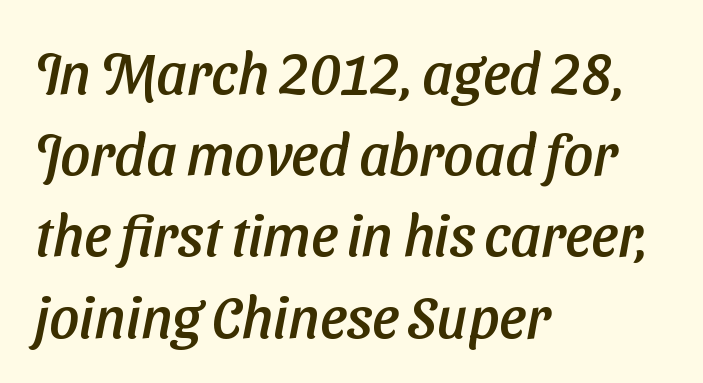
{"serif": "no", "width": "normal", "stroke_contrast": "low", "x_height": "medium", "monospaced": "no", "underline": "no", "align": "left", "line_spacing": "normal", "line_spacing_ratio": 1.4, "letter_spacing": "normal", "letter_spacing_em": 0.0, "glyph_px": 58}
